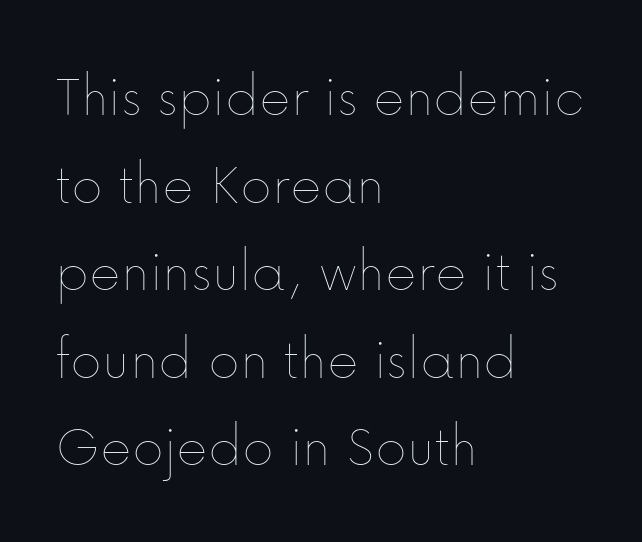
The image shows 60 px thin type, upright; set left-aligned, normal line spacing (1.46x), normal letter spacing, not underlined; low stroke contrast and a medium x-height.
